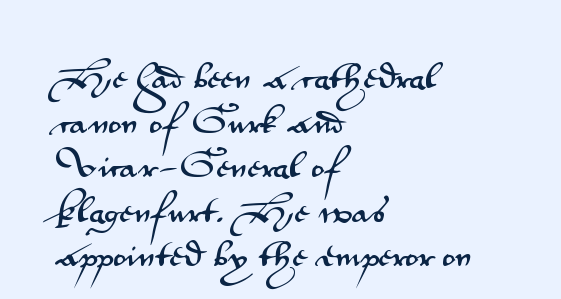
Q: Is the text italic (slanted)? A: Yes.
Q: Is the typeface a serif or a sans-serif typeface? A: Sans-serif.
Q: Is the text underlined? A: No.
Q: How is the paragraph aligned? A: Left-aligned.
Q: Is the spacing between letters normal or unusually wide? A: Normal.
Q: Is the spacing between lines tight, normal or loose? A: Normal.
Q: Width (condensed, normal, or wide)? A: Wide.
Q: Stroke contrast? A: Medium.
Q: x-height? A: Small.
Q: Monospaced? A: No.
